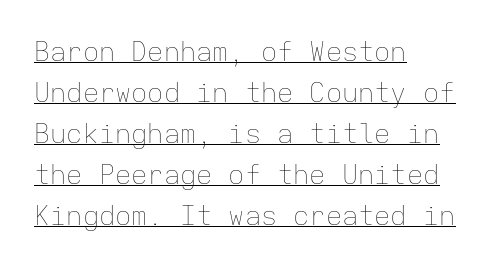
The setting favours the left margin, as ordinary paragraphs usually do. What's the leading like? Ordinary, nothing unusual. Compared with a typical body face, this is equally light or lighter still. This is the regular roman posture of the typeface. A continuous stroke trails under the words, as in a hyperlink. The line texture is even and compact thanks to regular tracking.
